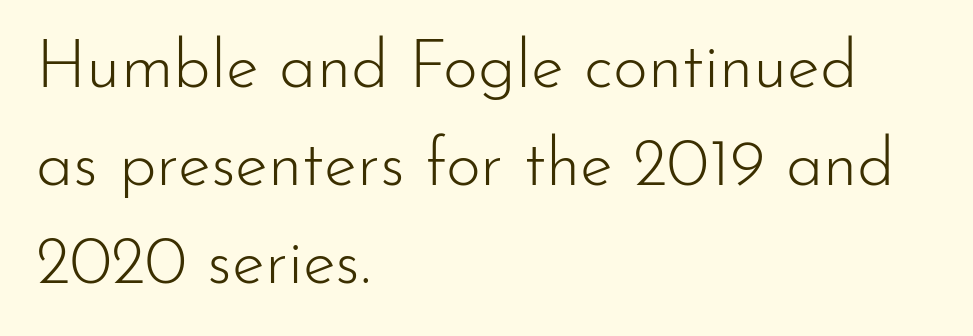
{"serif": "no", "italic": "no", "bold": "no", "weight": "light", "width": "normal", "stroke_contrast": "low", "x_height": "small", "monospaced": "no", "underline": "no", "align": "left", "line_spacing": "normal", "line_spacing_ratio": 1.46, "letter_spacing": "normal", "letter_spacing_em": 0.0, "glyph_px": 67}
